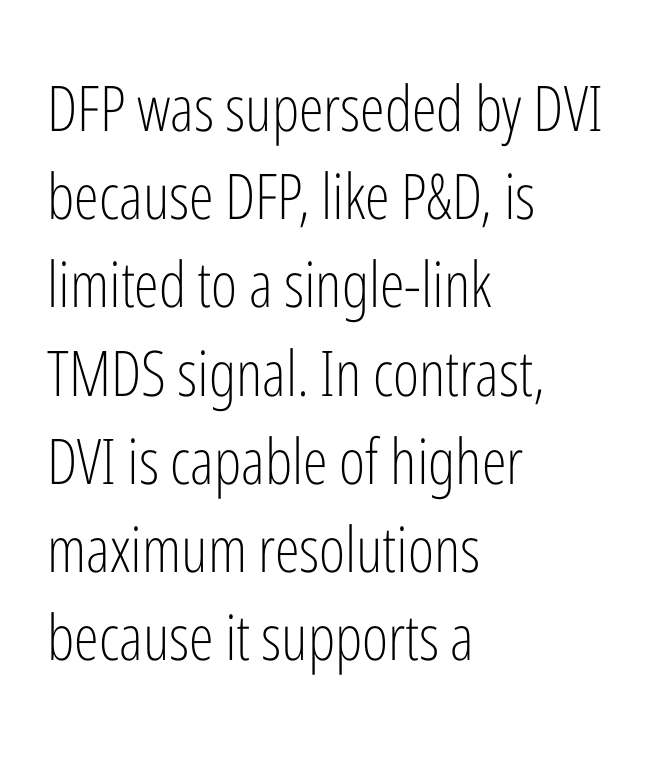
Q: Is the text bold? A: No.
Q: Is the text italic (slanted)? A: No, it is upright.
Q: Is the typeface a serif or a sans-serif typeface? A: Sans-serif.
Q: Is the text underlined? A: No.
Q: How is the paragraph aligned? A: Left-aligned.
Q: Is the spacing between letters normal or unusually wide? A: Normal.
Q: Is the spacing between lines tight, normal or loose? A: Normal.
Q: Width (condensed, normal, or wide)? A: Condensed.
Q: Stroke contrast? A: Low.
Q: x-height? A: Medium.
Q: Monospaced? A: No.
